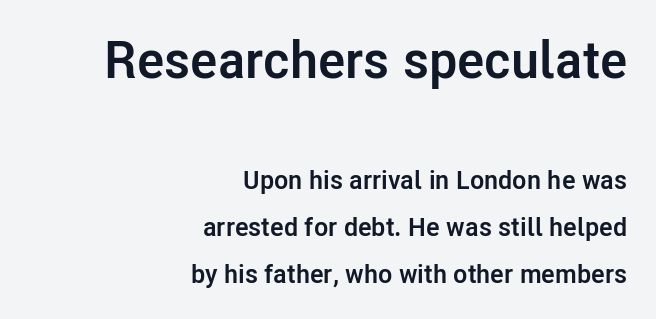
A typesetter would mark this as roman, not italic. Each word holds together tightly as a unit, with standard inter-letter gaps. The baseline area is clear. Every row of glyphs terminates at an identical x-position on the right. Classification — sans serif.
